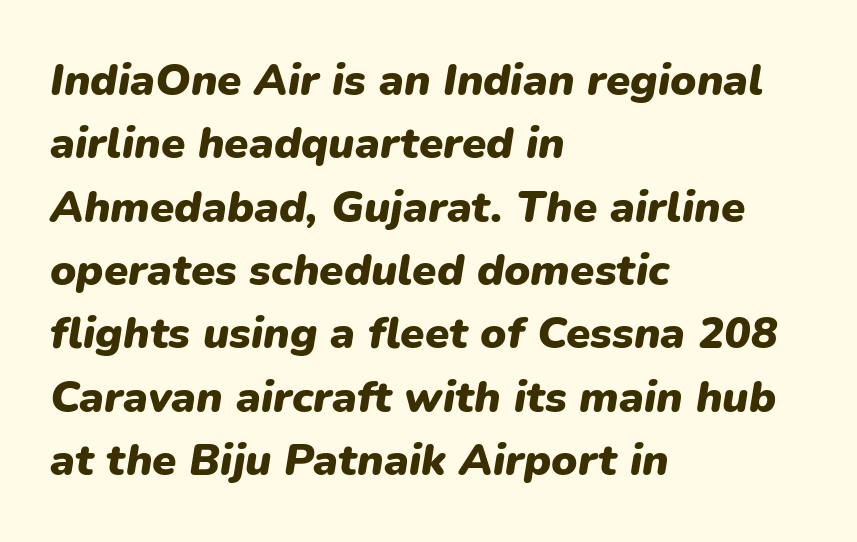
Q: Is the text bold? A: Yes.
Q: Is the text italic (slanted)? A: Yes, it leans right by about 9 degrees.
Q: Is the text underlined? A: No.
Q: How is the paragraph aligned? A: Left-aligned.
Q: Is the spacing between letters normal or unusually wide? A: Normal.
Q: Is the spacing between lines tight, normal or loose? A: Normal.
Q: Width (condensed, normal, or wide)? A: Normal.
Q: Stroke contrast? A: Low.
Q: x-height? A: Medium.
Q: Monospaced? A: No.
